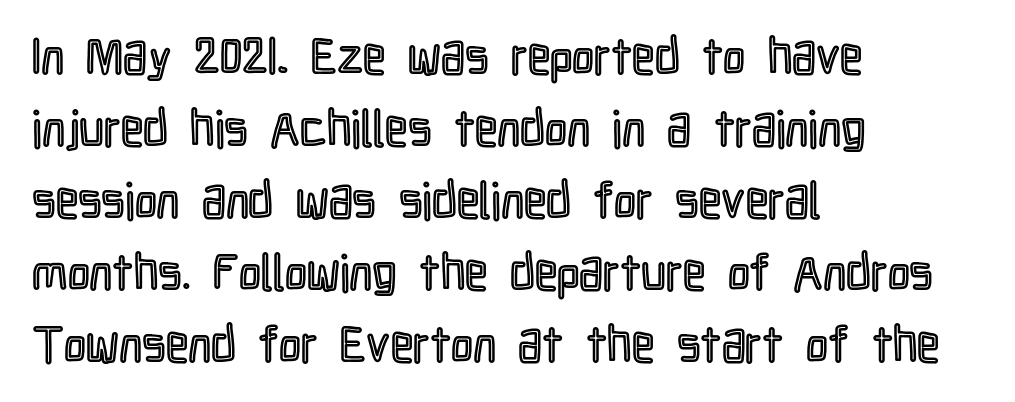
Q: Is the text italic (slanted)? A: No, it is upright.
Q: Is the text underlined? A: No.
Q: How is the paragraph aligned? A: Left-aligned.
Q: Is the spacing between letters normal or unusually wide? A: Normal.
Q: Is the spacing between lines tight, normal or loose? A: Normal.
Q: Width (condensed, normal, or wide)? A: Condensed.
Q: x-height? A: Medium.
Q: Monospaced? A: No.
